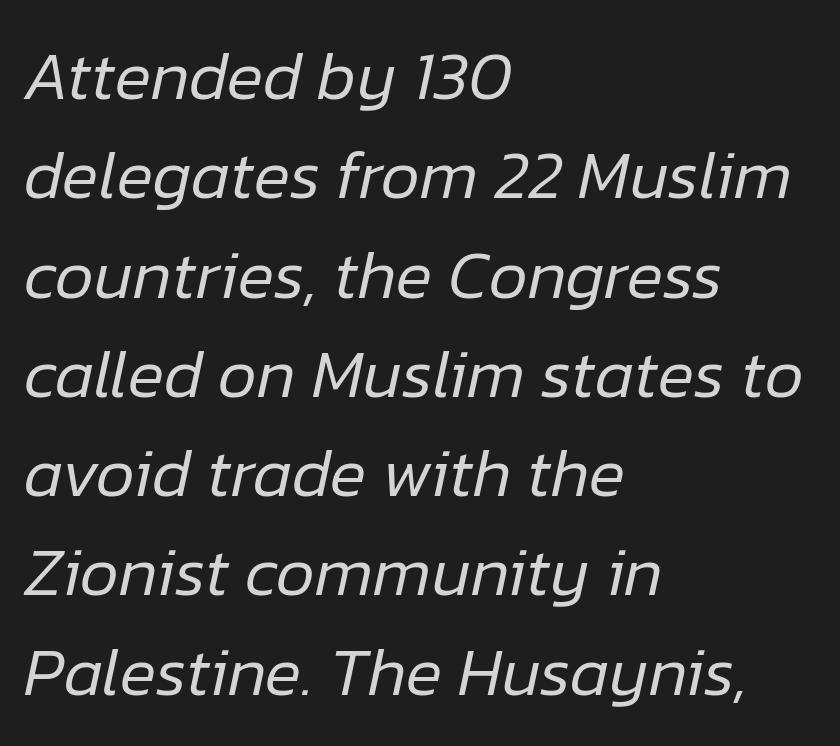
The image shows 68 px regular-weight type, italic (leaning right); set left-aligned, normal line spacing (1.46x), normal letter spacing, not underlined; low stroke contrast and a medium x-height.
